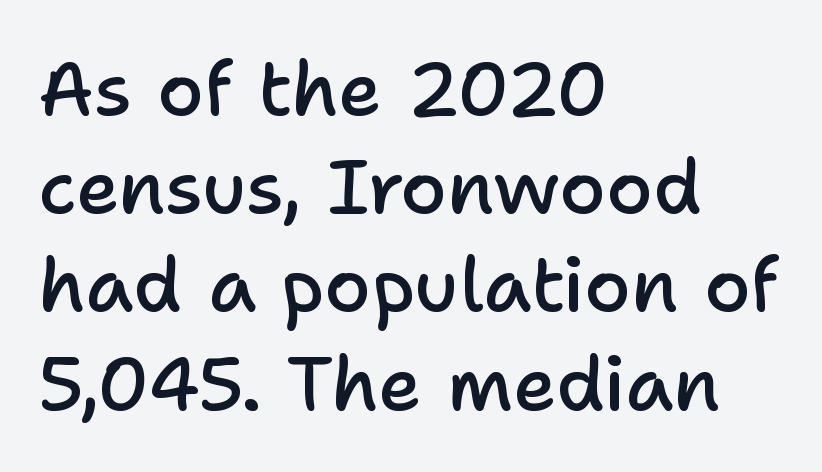
{"serif": "no", "italic": "no", "bold": "semi", "weight": "semibold", "width": "normal", "stroke_contrast": "low", "x_height": "medium", "monospaced": "no", "underline": "no", "align": "left", "line_spacing": "normal", "line_spacing_ratio": 1.31, "letter_spacing": "normal", "letter_spacing_em": 0.0, "glyph_px": 75}
